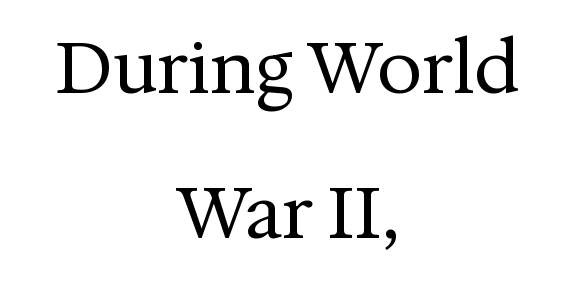
{"serif": "yes", "italic": "no", "bold": "no", "weight": "regular", "width": "normal", "stroke_contrast": "medium", "x_height": "medium", "monospaced": "no", "underline": "no", "align": "center", "line_spacing": "loose", "line_spacing_ratio": 2.02, "letter_spacing": "normal", "letter_spacing_em": 0.0, "glyph_px": 72}
